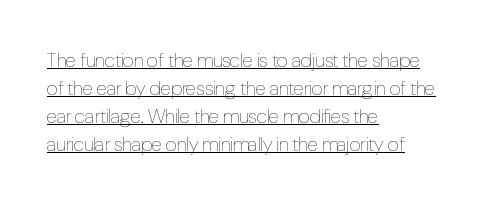
Standard letterfit; no display-style spreading of the glyphs. Tall strokes in this sample are plumb rather than angled. Glance below the letters and you will spot a drawn line. The lines sit at an ordinary, default distance from one another.
